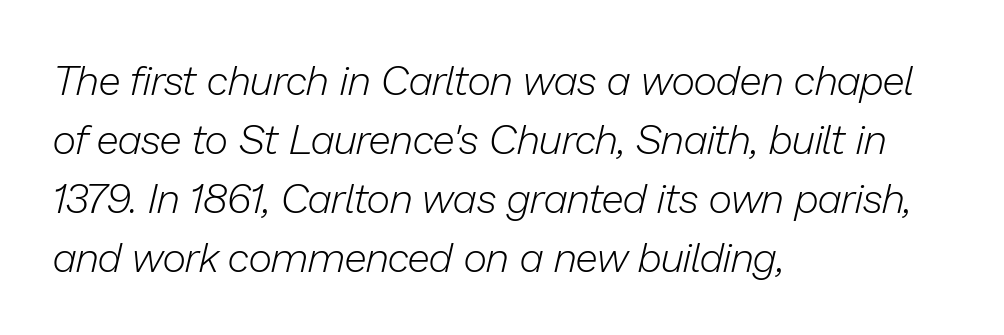
Q: Is the text bold? A: No.
Q: Is the text italic (slanted)? A: Yes, it leans right by about 13 degrees.
Q: Is the text underlined? A: No.
Q: How is the paragraph aligned? A: Left-aligned.
Q: Is the spacing between letters normal or unusually wide? A: Normal.
Q: Is the spacing between lines tight, normal or loose? A: Normal.
Q: Width (condensed, normal, or wide)? A: Normal.
Q: Stroke contrast? A: Low.
Q: x-height? A: Medium.
Q: Monospaced? A: No.
